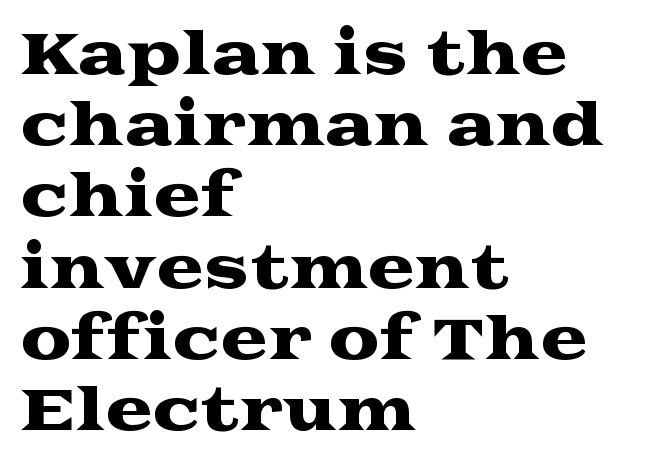
The image shows 57 px wide serif type, upright; set left-aligned, normal line spacing (1.25x), normal letter spacing, not underlined; medium stroke contrast and a medium x-height.
